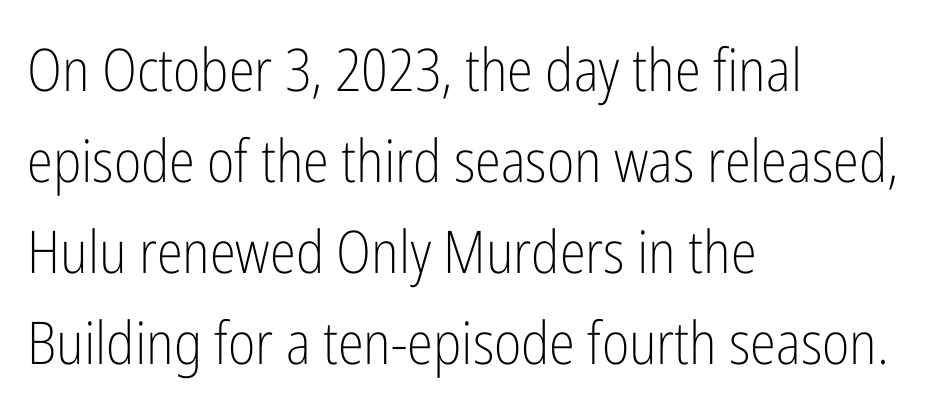
{"serif": "no", "italic": "no", "bold": "no", "weight": "light", "width": "condensed", "stroke_contrast": "low", "x_height": "medium", "monospaced": "no", "underline": "no", "align": "left", "line_spacing": "normal", "line_spacing_ratio": 1.54, "letter_spacing": "normal", "letter_spacing_em": 0.0, "glyph_px": 59}
